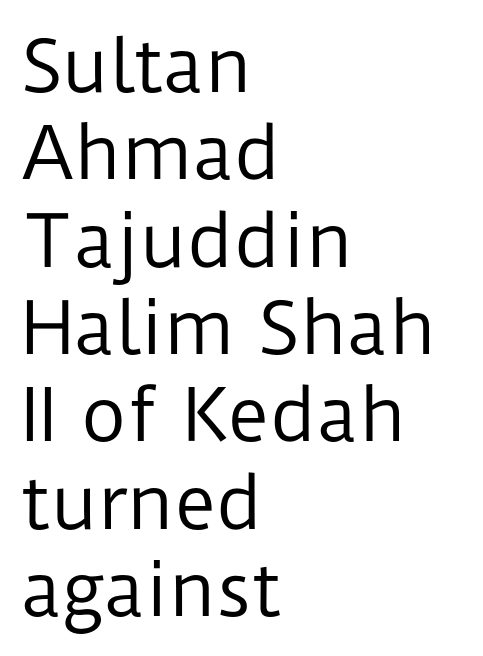
Weight: regular or lighter. This sample has the flowing, uneven cadence of proportional lettering. Bare-footed words on every line. A roman cut, with each character standing at attention. In terms of letterform style, serifs are entirely absent.
